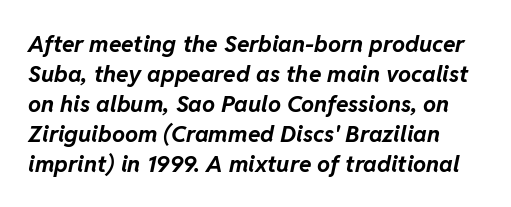
The image shows 23 px bold type, italic (leaning right); set normal line spacing (1.3x), normal letter spacing, not underlined.
